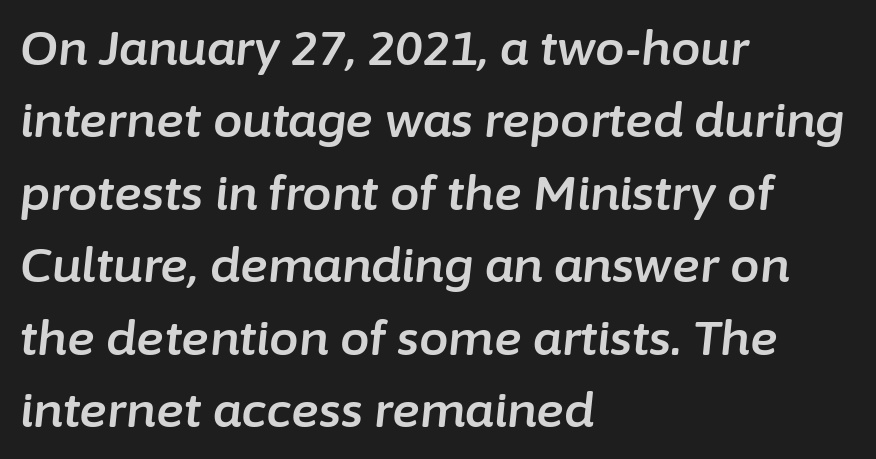
{"italic": "yes", "lean": "right", "slant_degrees": 6, "width": "normal", "stroke_contrast": "low", "x_height": "medium", "monospaced": "no", "underline": "no", "align": "left", "line_spacing": "normal", "line_spacing_ratio": 1.54, "letter_spacing": "normal", "letter_spacing_em": 0.0, "glyph_px": 47}
